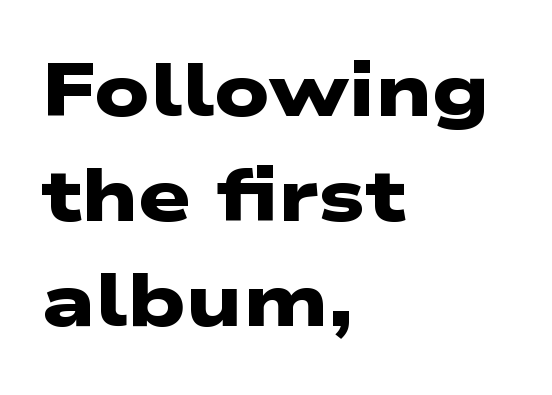
{"serif": "no", "bold": "yes", "weight": "heavy", "width": "wide", "stroke_contrast": "low", "x_height": "medium", "monospaced": "no", "underline": "no", "align": "left", "line_spacing": "normal", "line_spacing_ratio": 1.42, "letter_spacing": "normal", "letter_spacing_em": 0.0, "glyph_px": 74}
